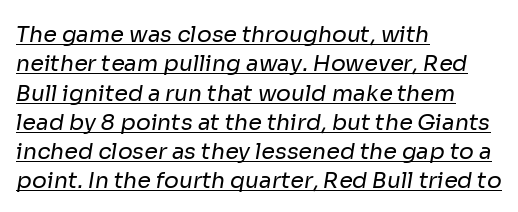
Q: Is the text bold? A: No.
Q: Is the text underlined? A: Yes.
Q: How is the paragraph aligned? A: Left-aligned.
Q: Is the spacing between letters normal or unusually wide? A: Normal.
Q: Is the spacing between lines tight, normal or loose? A: Normal.
